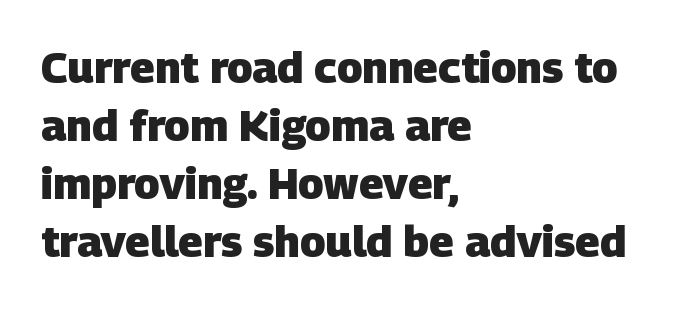
The image shows 43 px heavy sans-serif type; set left-aligned, normal line spacing (1.35x), normal letter spacing, not underlined; low stroke contrast and a large x-height.
